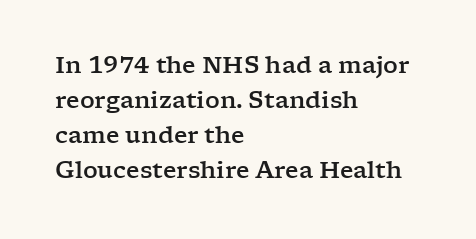
Left-aligned paragraph, ragged on the right. This sample uses an upright cut, with every glyph sitting square on the baseline. Only glyphs here, with clear space below each row. In terms of letterspacing, this is plain default setting. The line-height multiplier appears to be the usual default.
